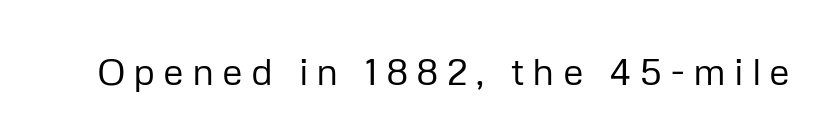
Lines of text with bare space underneath. Each word looks stretched out because of the extra space between its letters. The letters stand straight up with perfectly vertical stems. You could not count columns in this text — the font is proportionally spaced.
